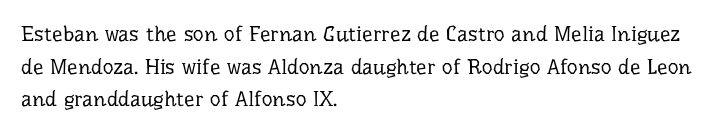
{"italic": "no", "bold": "no", "underline": "no", "align": "left", "line_spacing": "normal", "line_spacing_ratio": 1.55, "letter_spacing": "normal", "letter_spacing_em": 0.0, "glyph_px": 21}
